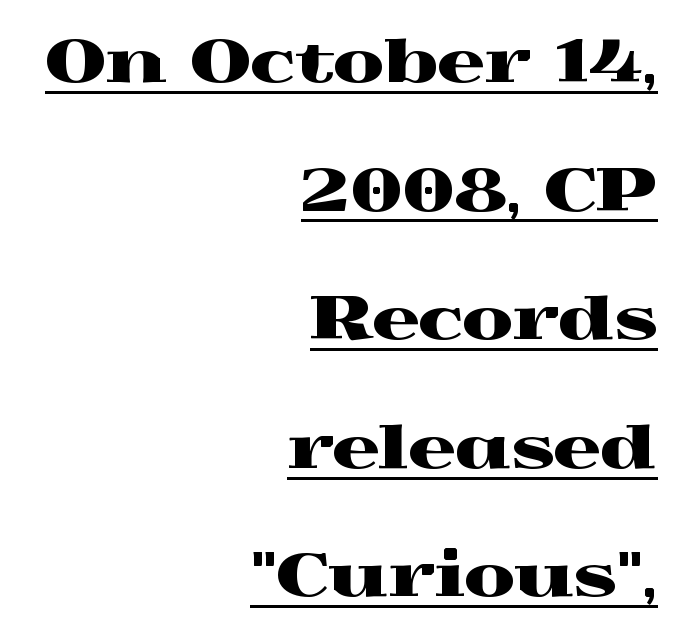
The image shows 59 px wide serif type, upright; set right-aligned, loose line spacing (2.18x), normal letter spacing, underlined; a medium x-height.
